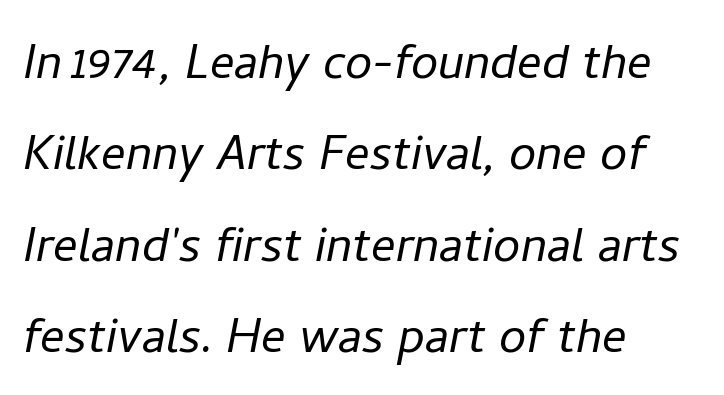
Q: Is the text bold? A: No.
Q: Is the text italic (slanted)? A: Yes, it leans right by about 11 degrees.
Q: Is the text underlined? A: No.
Q: How is the paragraph aligned? A: Left-aligned.
Q: Is the spacing between letters normal or unusually wide? A: Normal.
Q: Is the spacing between lines tight, normal or loose? A: Normal.
Q: Width (condensed, normal, or wide)? A: Normal.
Q: Stroke contrast? A: Low.
Q: x-height? A: Medium.
Q: Monospaced? A: No.
